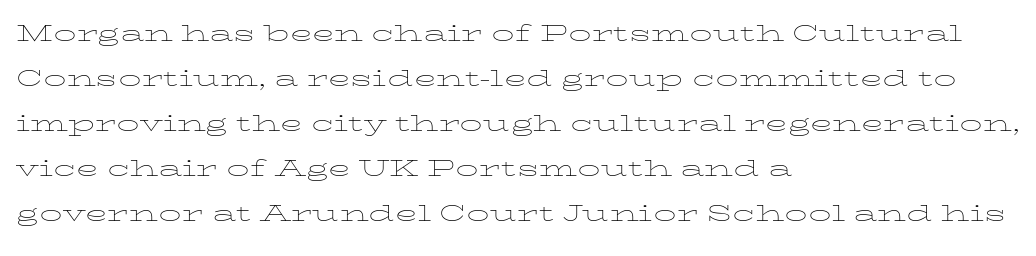
Words appear dense and cohesive because spacing is normal. Which margin do the lines hug? The left one — the right edge is uneven. Is this a heavy cut? Hardly; it is regular or lighter. Honestly, there is no underline to notice here at all.
